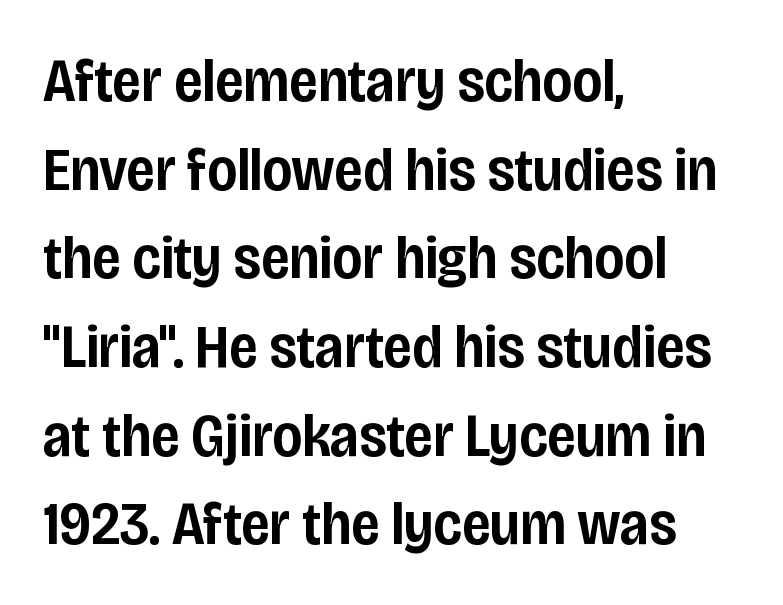
When letters stand straight like this, we call the style roman or upright. How heavy is the stroke? Medium-heavy — a semibold, shy of bold. This sample keeps an unexceptional amount of space between lines. The line texture is even and compact thanks to regular tracking.
